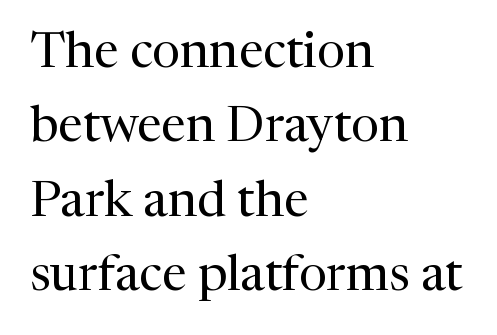
{"serif": "yes", "italic": "no", "bold": "no", "weight": "regular", "width": "normal", "stroke_contrast": "medium", "x_height": "medium", "monospaced": "no", "underline": "no", "align": "left", "line_spacing": "normal", "line_spacing_ratio": 1.49, "letter_spacing": "normal", "letter_spacing_em": 0.0, "glyph_px": 50}
